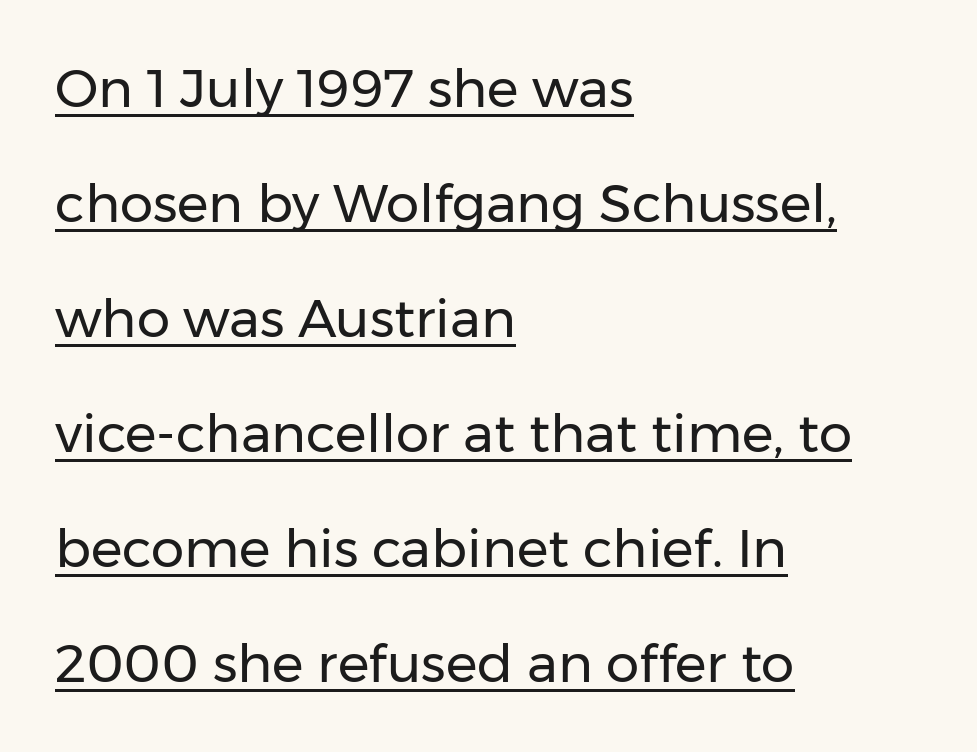
The image shows 53 px regular-weight sans-serif type, upright; set left-aligned, loose line spacing (2.17x), normal letter spacing, underlined; low stroke contrast and a medium x-height.
